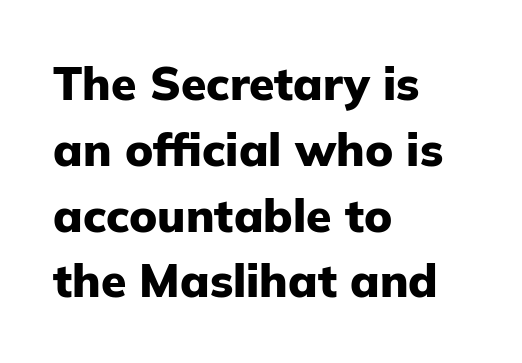
Every character sits straight up, as roman type does. In CSS terms this would be text-align: left. The face used here is rendered with its standard letterfit. Weight: bold. Varying glyph widths throughout — classic text-font behaviour. Stroke terminals: plain, sans-serif.
